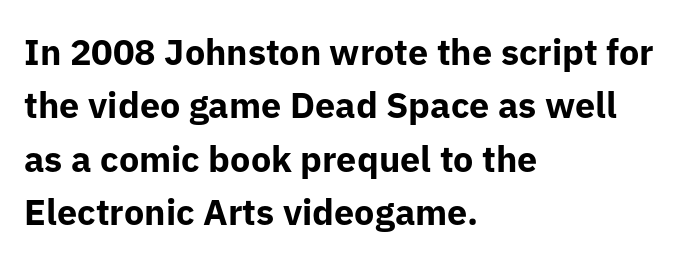
The image shows 36 px bold sans-serif type, upright; set left-aligned, normal line spacing (1.48x), normal letter spacing, not underlined; low stroke contrast and a medium x-height.
